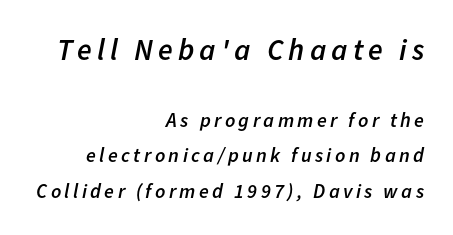
The image shows 30 px semibold type, italic (leaning right); set right-aligned, line spacing 1.77x, not underlined; the first (top) block is 1.5x larger; low stroke contrast and a medium x-height.
